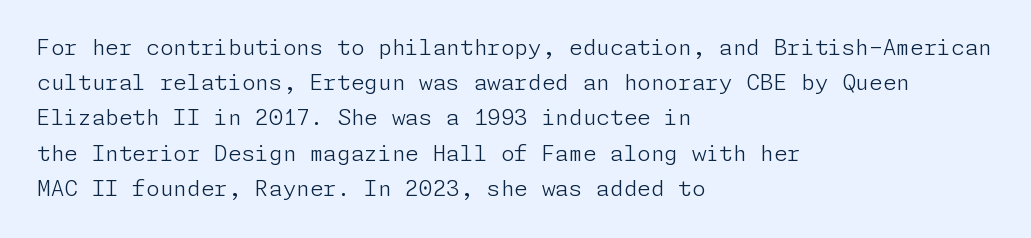
The image shows 22 px text type, upright; set left-aligned, normal line spacing (1.6x), normal letter spacing, not underlined.
